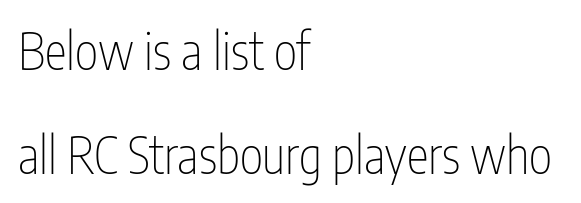
{"serif": "no", "italic": "no", "bold": "no", "weight": "thin", "width": "condensed", "stroke_contrast": "low", "x_height": "medium", "monospaced": "no", "underline": "no", "align": "left", "line_spacing": "loose", "line_spacing_ratio": 2.08, "letter_spacing": "normal", "letter_spacing_em": 0.0, "glyph_px": 50}
